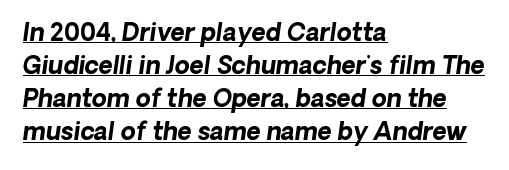
The image shows 24 px bold type, italic (leaning right); set left-aligned, normal line spacing (1.38x), normal letter spacing, underlined.
